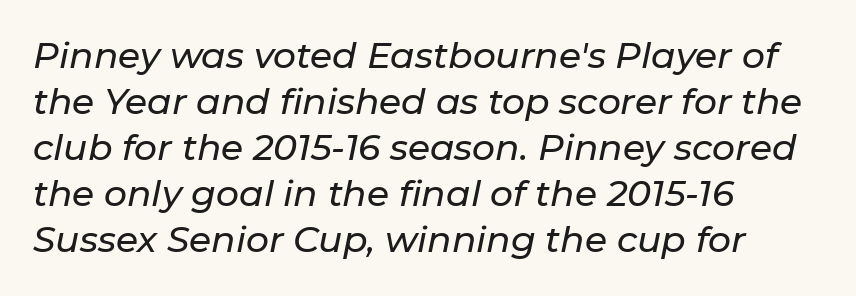
{"italic": "yes", "lean": "right", "slant_degrees": 11, "width": "normal", "stroke_contrast": "low", "x_height": "medium", "monospaced": "no", "underline": "no", "align": "left", "line_spacing": "normal", "line_spacing_ratio": 1.28, "letter_spacing": "normal", "letter_spacing_em": 0.0, "glyph_px": 36}
